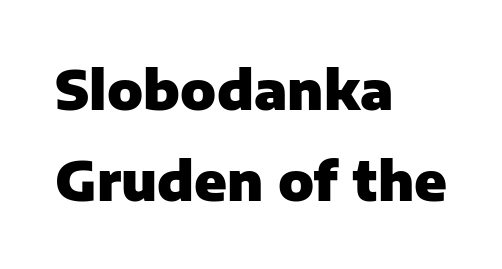
Strokes here are thick enough to call this a true bold. Note: no serifs on the glyphs. The type sits square on the baseline with zero lean. The line texture is even and compact thanks to regular tracking. The rendering uses natural spacing where letterforms have individual widths. Does the copy run flush right? No — it runs flush left.
